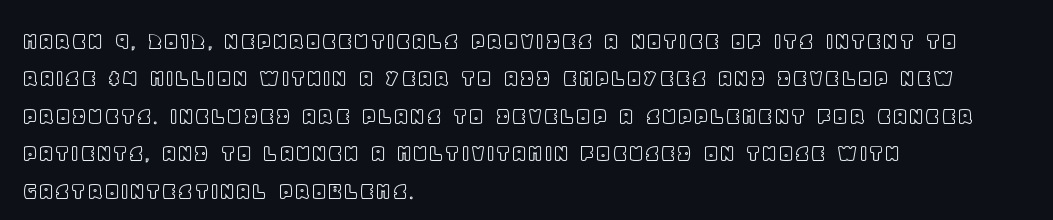
Q: Is the text italic (slanted)? A: No, it is upright.
Q: Is the text underlined? A: No.
Q: How is the paragraph aligned? A: Left-aligned.
Q: Is the spacing between letters normal or unusually wide? A: Normal.
Q: Is the spacing between lines tight, normal or loose? A: Normal.
